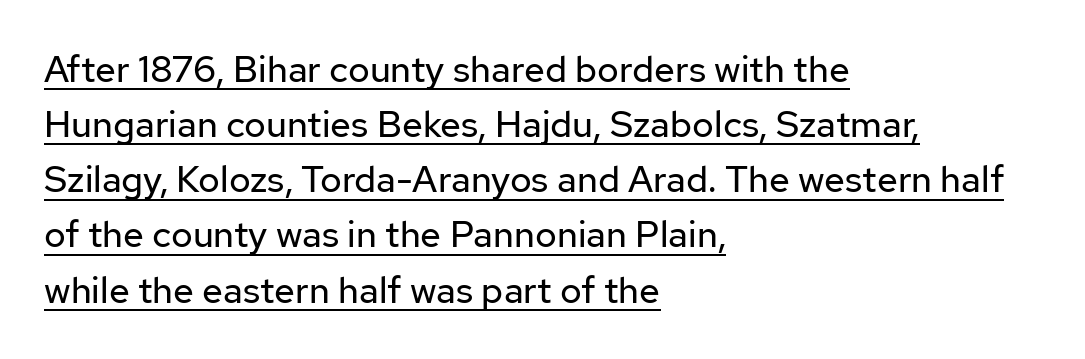
The lines are quadded left. The typeface chosen for these lines omits serifs. Caption: standard tracking, unaltered. The passage shown is typed in a proportional face where columns would drift. Descenders here cross a horizontal rule under the line. Unlike italic type, these characters show no tilt at all.
